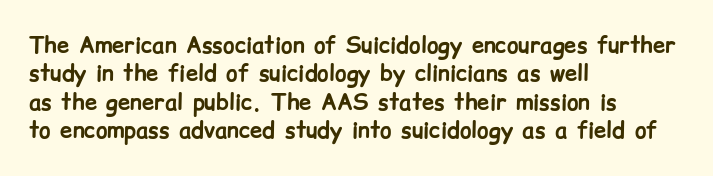
Q: Is the text bold? A: Yes.
Q: Is the text italic (slanted)? A: No, it is upright.
Q: Is the text underlined? A: No.
Q: How is the paragraph aligned? A: Left-aligned.
Q: Is the spacing between letters normal or unusually wide? A: Normal.
Q: Is the spacing between lines tight, normal or loose? A: Normal.
